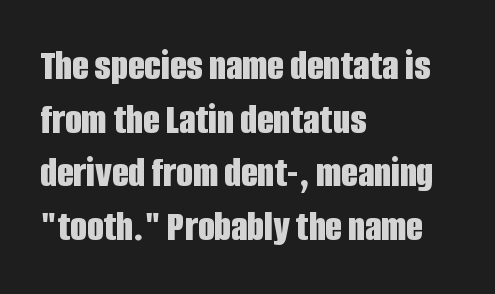
Q: Is the text bold? A: Yes.
Q: Is the text italic (slanted)? A: No, it is upright.
Q: Is the typeface a serif or a sans-serif typeface? A: Sans-serif.
Q: Is the text underlined? A: No.
Q: How is the paragraph aligned? A: Left-aligned.
Q: Is the spacing between letters normal or unusually wide? A: Normal.
Q: Is the spacing between lines tight, normal or loose? A: Normal.
Q: Width (condensed, normal, or wide)? A: Condensed.
Q: Stroke contrast? A: Low.
Q: x-height? A: Large.
Q: Monospaced? A: No.
